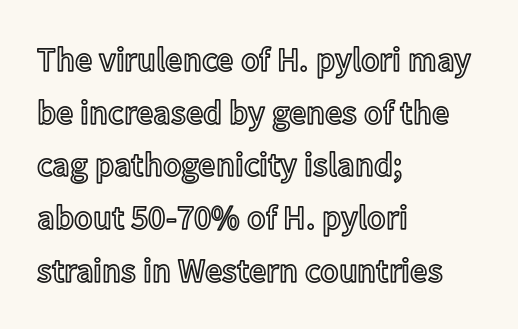
The image shows 34 px text type, upright; set left-aligned, normal line spacing (1.55x), normal letter spacing, not underlined; a medium x-height.
